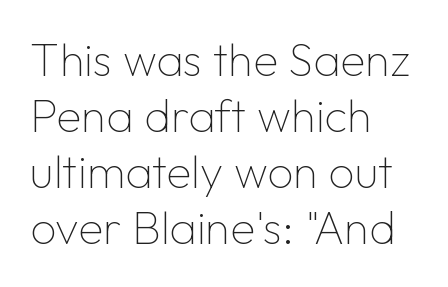
The image shows 46 px thin sans-serif type, upright; set left-aligned, line spacing 1.22x, normal letter spacing, not underlined; low stroke contrast and a medium x-height.
